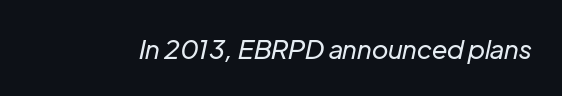
{"italic": "yes", "lean": "right", "slant_degrees": 12, "bold": "no", "underline": "no", "letter_spacing": "normal", "letter_spacing_em": 0.0, "glyph_px": 26}
